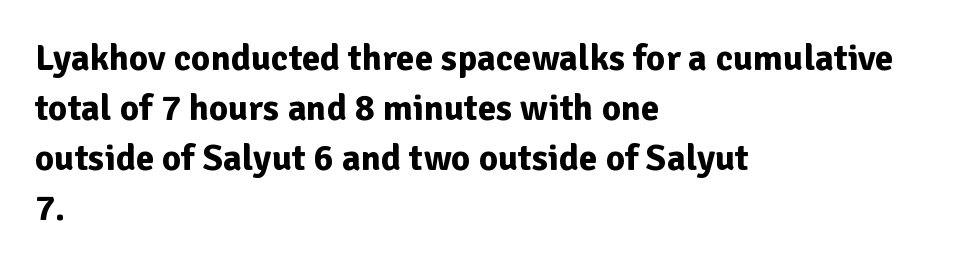
The image shows 37 px bold sans-serif type, upright; set left-aligned, normal line spacing (1.35x), normal letter spacing, not underlined; low stroke contrast and a medium x-height.
